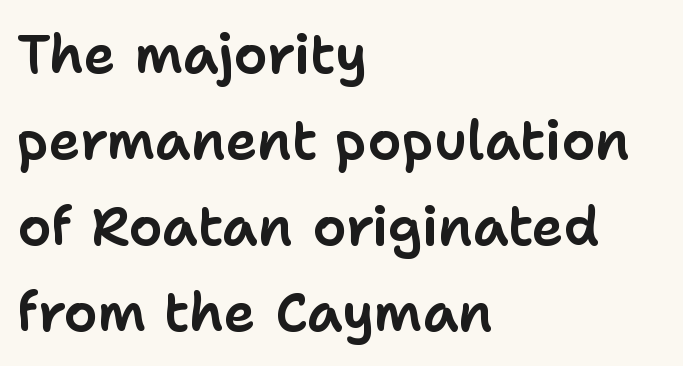
{"serif": "no", "italic": "no", "width": "normal", "stroke_contrast": "low", "x_height": "medium", "monospaced": "no", "underline": "no", "align": "left", "line_spacing": "normal", "line_spacing_ratio": 1.59, "letter_spacing": "normal", "letter_spacing_em": 0.0, "glyph_px": 54}
